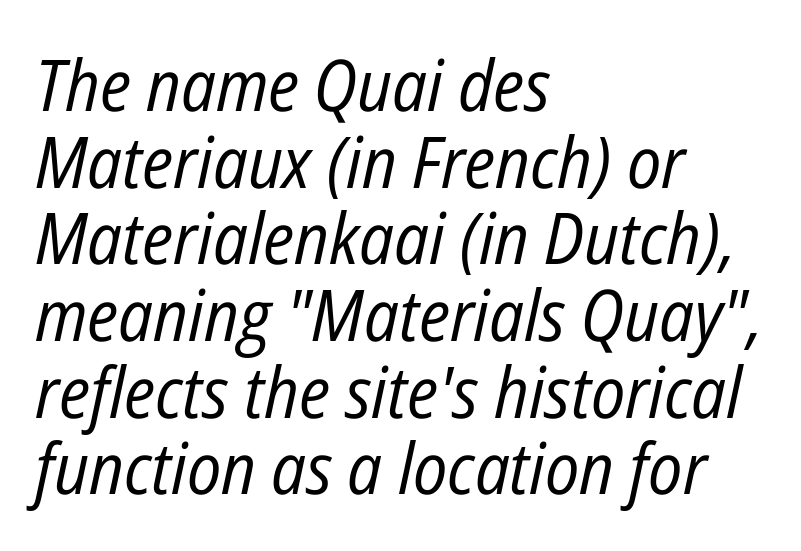
{"italic": "yes", "lean": "right", "slant_degrees": 12, "bold": "no", "weight": "regular", "width": "condensed", "stroke_contrast": "low", "x_height": "medium", "monospaced": "no", "underline": "no", "align": "left", "line_spacing": "tight", "line_spacing_ratio": 1.08, "letter_spacing": "normal", "letter_spacing_em": 0.0, "glyph_px": 71}
